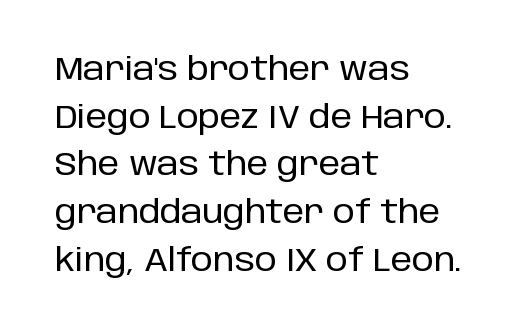
The type family on display is of the sans-serif kind. Inter-character spacing is left at the font's built-in metrics. The string is rendered with underlining switched off. The font's upright variant was chosen for this text.
